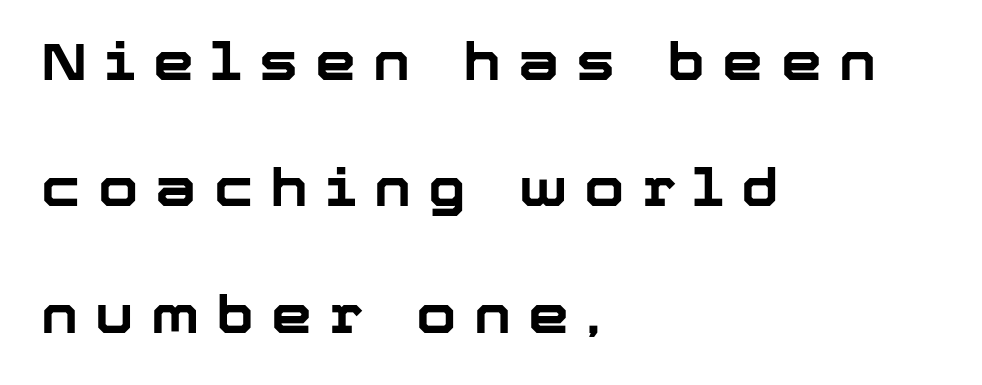
The image shows 52 px bold sans-serif type, upright; set left-aligned, loose line spacing (2.43x), unusually wide letter spacing (+0.33 em), not underlined; low stroke contrast and a medium x-height.
